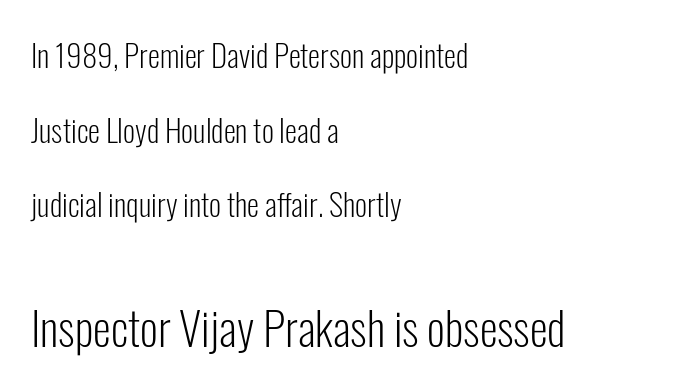
These lines keep a tight, regular rhythm from letter to letter. This is the regular roman posture of the typeface. The emphasis by scale lands on block number two, below. Each letter keeps its own natural width here, so spacing adapts to shape.
